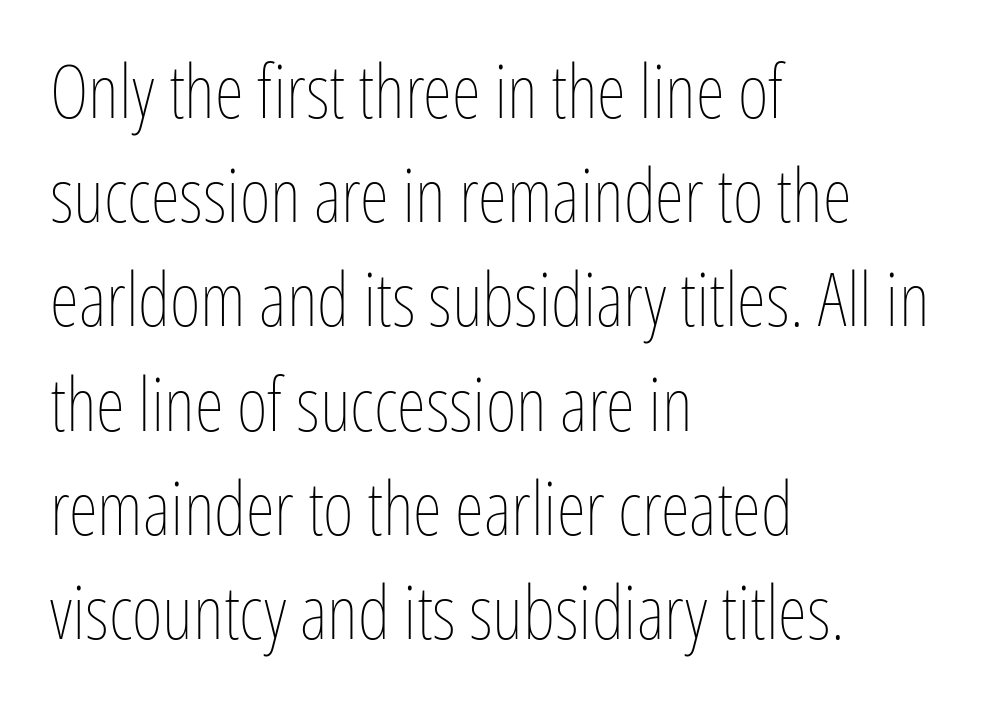
{"italic": "no", "bold": "no", "weight": "thin", "width": "condensed", "stroke_contrast": "low", "x_height": "medium", "monospaced": "no", "underline": "no", "align": "left", "line_spacing": "normal", "line_spacing_ratio": 1.39, "letter_spacing": "normal", "letter_spacing_em": 0.0, "glyph_px": 75}
